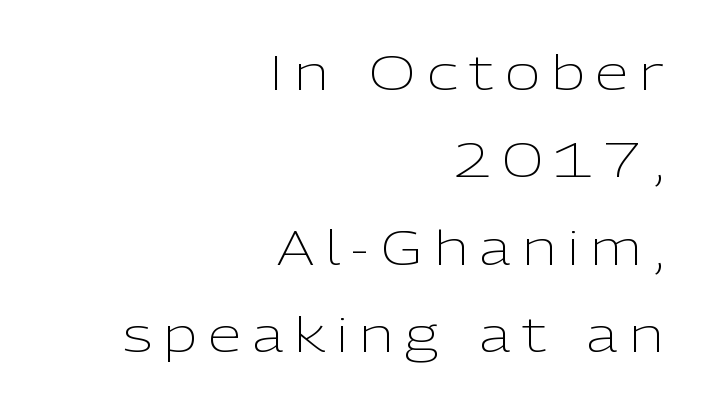
Q: Is the text bold? A: No.
Q: Is the text italic (slanted)? A: No, it is upright.
Q: Is the typeface a serif or a sans-serif typeface? A: Sans-serif.
Q: Is the text underlined? A: No.
Q: How is the paragraph aligned? A: Right-aligned.
Q: Is the spacing between letters normal or unusually wide? A: Unusually wide.
Q: Width (condensed, normal, or wide)? A: Normal.
Q: Stroke contrast? A: Low.
Q: x-height? A: Medium.
Q: Monospaced? A: No.
